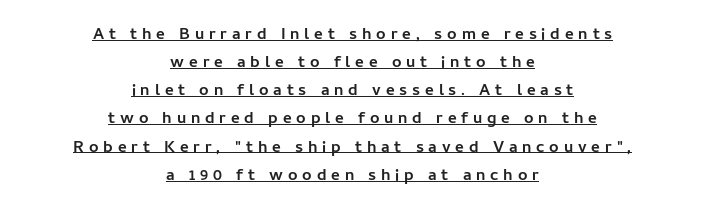
The image shows 21 px text type, upright; set centered, normal line spacing (1.34x), unusually wide letter spacing (+0.23 em), underlined.
